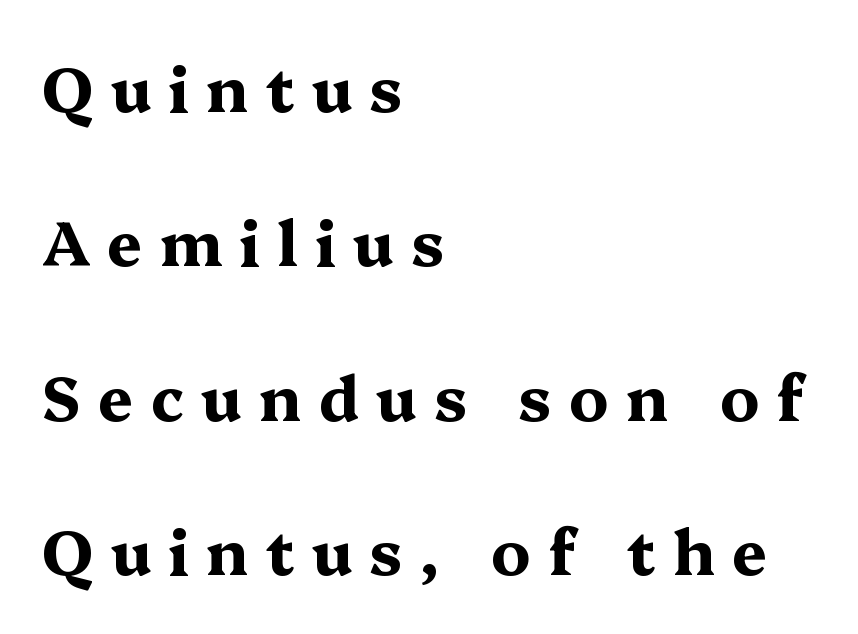
Alignment: flush left. You could fit nearly another row in the gap between these rows. Does the weight exceed regular? Yes, all the way to bold. Type without underlining. Character widths vary here, with narrow letters taking less room than wide ones.
